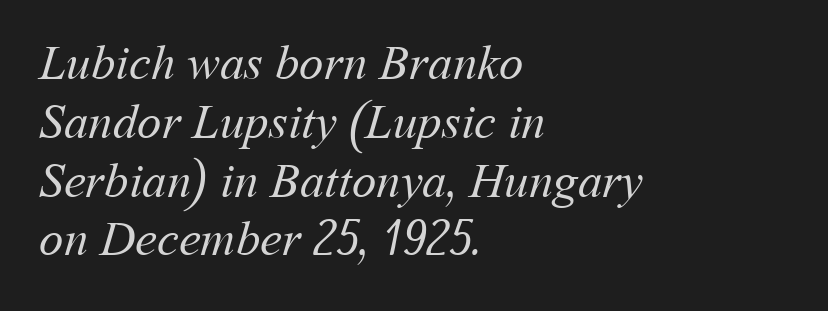
Q: Is the text bold? A: No.
Q: Is the text underlined? A: No.
Q: How is the paragraph aligned? A: Left-aligned.
Q: Is the spacing between letters normal or unusually wide? A: Normal.
Q: Width (condensed, normal, or wide)? A: Normal.
Q: Stroke contrast? A: Medium.
Q: x-height? A: Medium.
Q: Monospaced? A: No.
